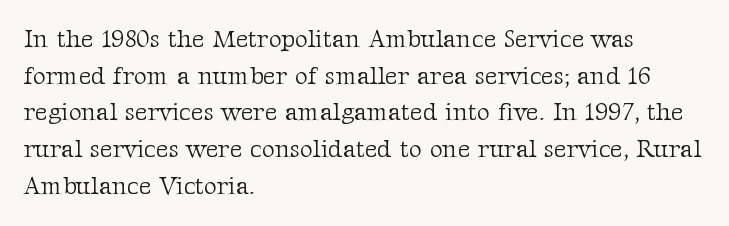
{"italic": "no", "bold": "no", "underline": "no", "align": "left", "line_spacing": "normal", "line_spacing_ratio": 1.47, "letter_spacing": "normal", "letter_spacing_em": 0.0, "glyph_px": 25}
